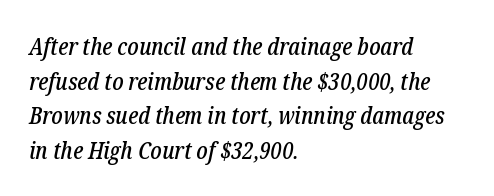
Q: Is the text italic (slanted)? A: Yes, it leans right by about 12 degrees.
Q: Is the text underlined? A: No.
Q: How is the paragraph aligned? A: Left-aligned.
Q: Is the spacing between letters normal or unusually wide? A: Normal.
Q: Is the spacing between lines tight, normal or loose? A: Normal.
